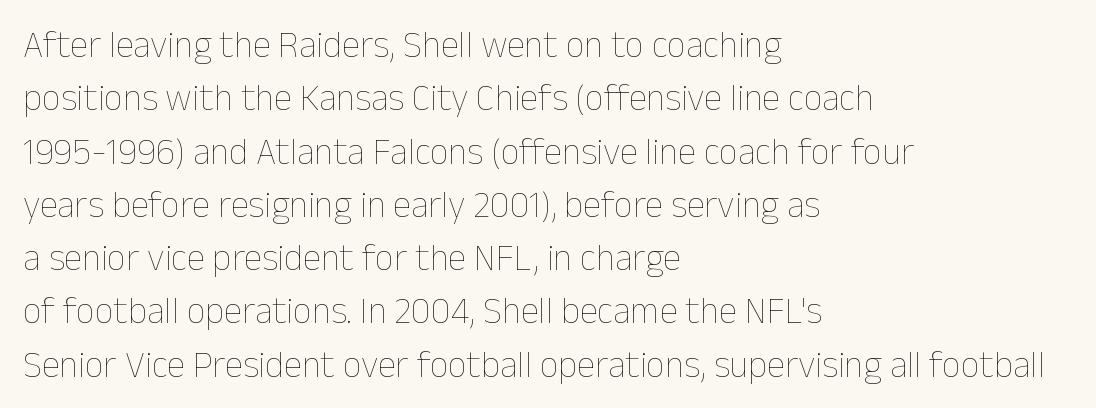
The image shows 37 px thin type, upright; set left-aligned, normal line spacing (1.44x), normal letter spacing, not underlined; low stroke contrast and a medium x-height.
